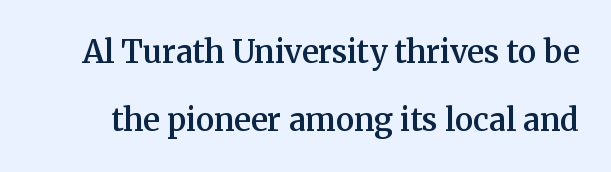
{"serif": "yes", "italic": "no", "bold": "semi", "weight": "semibold", "width": "normal", "stroke_contrast": "medium", "x_height": "medium", "monospaced": "no", "underline": "no", "line_spacing": "loose", "line_spacing_ratio": 2.18, "letter_spacing": "normal", "letter_spacing_em": 0.0, "glyph_px": 31}
